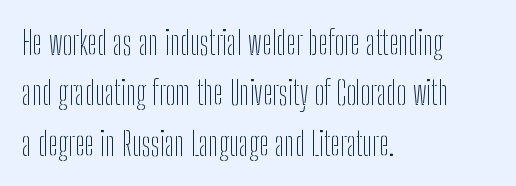
Q: Is the text bold? A: No.
Q: Is the text italic (slanted)? A: No, it is upright.
Q: Is the typeface a serif or a sans-serif typeface? A: Sans-serif.
Q: Is the text underlined? A: No.
Q: How is the paragraph aligned? A: Left-aligned.
Q: Is the spacing between letters normal or unusually wide? A: Normal.
Q: Is the spacing between lines tight, normal or loose? A: Normal.
Q: Width (condensed, normal, or wide)? A: Condensed.
Q: Stroke contrast? A: Low.
Q: x-height? A: Medium.
Q: Monospaced? A: No.
